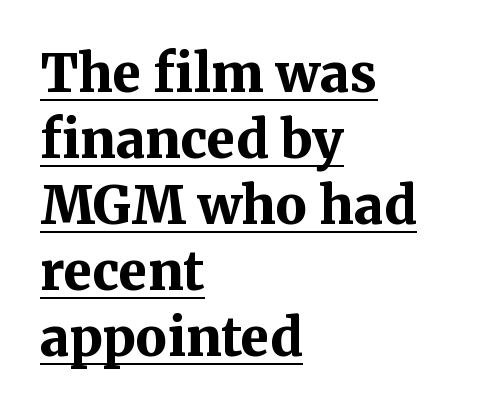
The image shows 52 px bold serif type, upright; set left-aligned, normal line spacing (1.27x), normal letter spacing, underlined; medium stroke contrast and a medium x-height.
